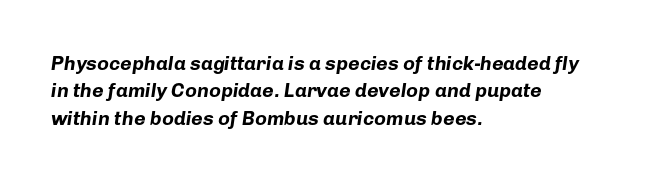
Q: Is the text bold? A: Yes.
Q: Is the text italic (slanted)? A: Yes, it leans right by about 8 degrees.
Q: Is the text underlined? A: No.
Q: How is the paragraph aligned? A: Left-aligned.
Q: Is the spacing between letters normal or unusually wide? A: Normal.
Q: Is the spacing between lines tight, normal or loose? A: Normal.
